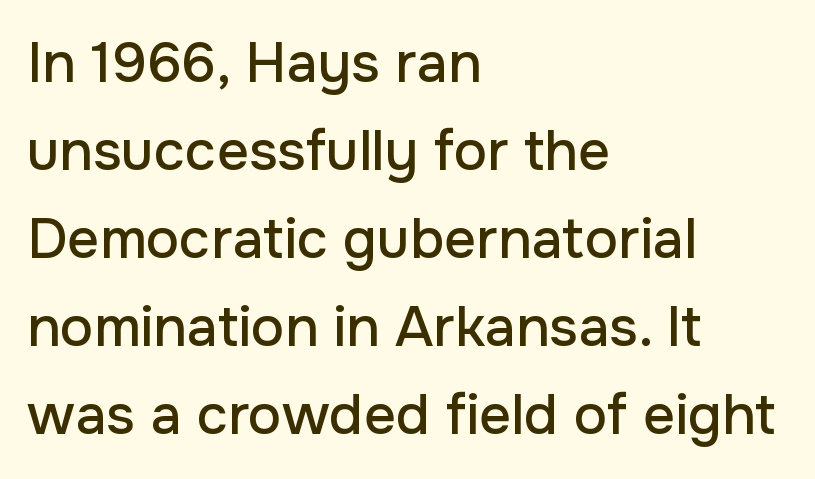
The image shows 56 px sans-serif type, upright; set left-aligned, normal line spacing (1.57x), normal letter spacing, not underlined; low stroke contrast and a medium x-height.
